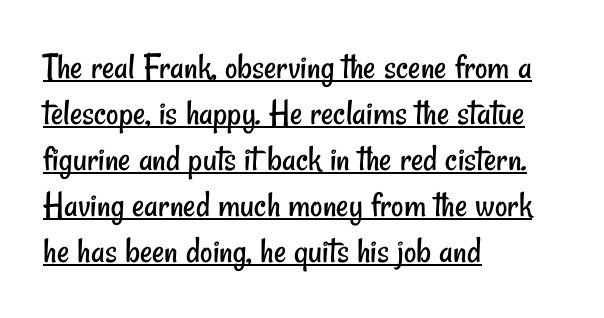
The image shows 38 px regular-weight, condensed sans-serif type; set left-aligned, line spacing 1.21x, normal letter spacing, underlined; low stroke contrast and a small x-height.
